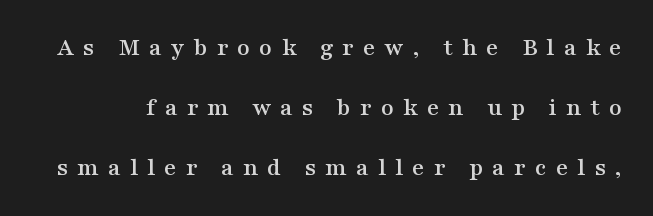
Check the space under the baseline: it is left empty. The specimen reads as upright at a glance. Honestly, the letter spacing is so wide it's the main thing you notice. Successive baselines arrive slowly, with a big drop between each.
